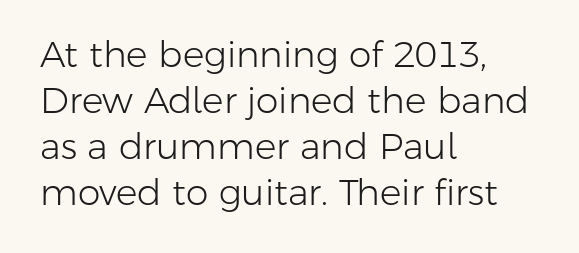
The image shows 36 px light sans-serif type, upright; set left-aligned, normal line spacing (1.28x), normal letter spacing, not underlined; low stroke contrast and a medium x-height.
